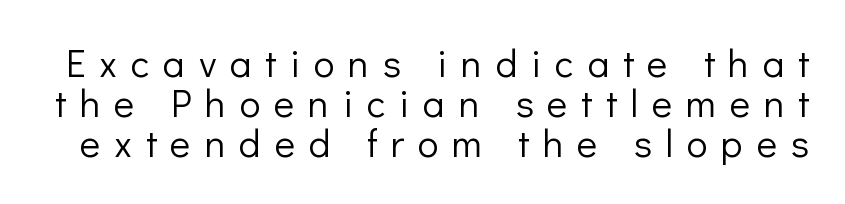
The image shows 39 px light sans-serif type, upright; set tight line spacing (1.02x), unusually wide letter spacing (+0.35 em), not underlined; low stroke contrast and a medium x-height.
